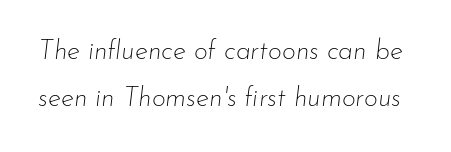
Q: Is the text bold? A: No.
Q: Is the text italic (slanted)? A: Yes, it leans right by about 7 degrees.
Q: Is the text underlined? A: No.
Q: Is the spacing between letters normal or unusually wide? A: Normal.
